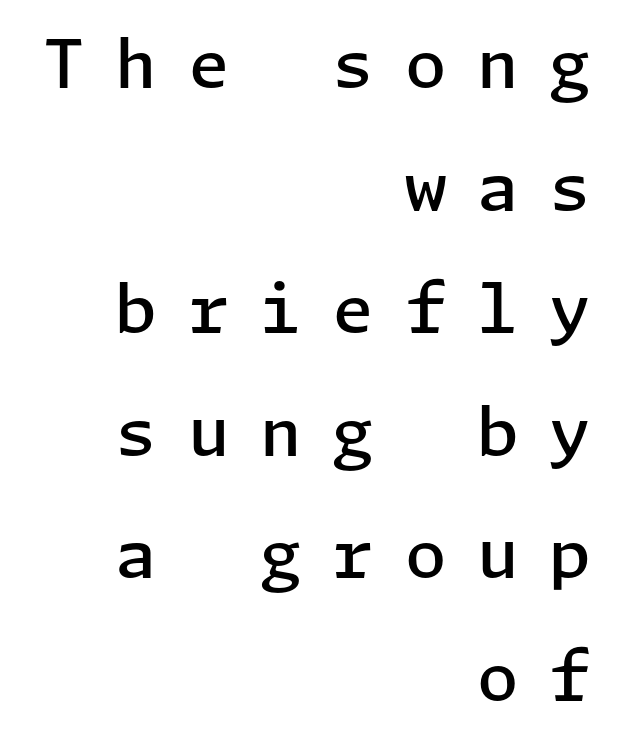
The image shows 67 px semibold sans-serif type, upright; set right-aligned, line spacing 1.83x, unusually wide letter spacing (+0.46 em), not underlined; low stroke contrast and a medium x-height.
